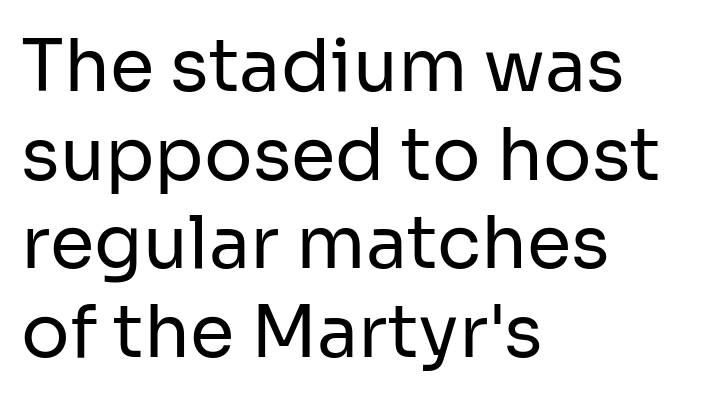
The rendering anchors every line to the left-hand side. You could not count columns in this text — the font is proportionally spaced. Tracking here is standard; glyphs follow each other at the usual distance. The cut favours lightness, reaching ordinary text weight at its darkest. Does the lettering tilt? It doesn't — this is upright. The glyphs are unaccompanied by any horizontal stroke below them.
